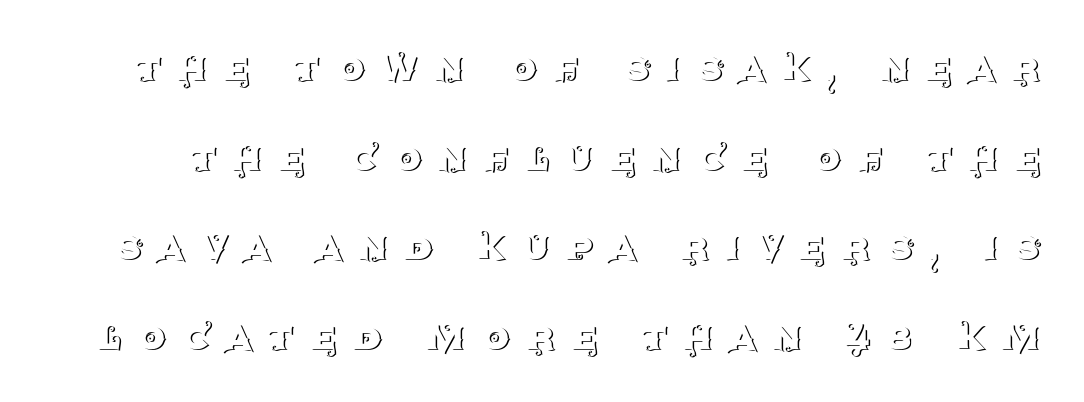
The image shows 45 px thin serif type, upright; set loose line spacing (1.99x), unusually wide letter spacing (+0.36 em), not underlined; medium stroke contrast and a large x-height.
